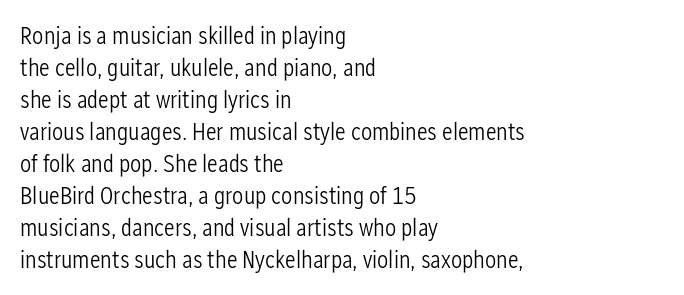
Q: Is the text bold? A: No.
Q: Is the text italic (slanted)? A: No, it is upright.
Q: Is the text underlined? A: No.
Q: How is the paragraph aligned? A: Left-aligned.
Q: Is the spacing between letters normal or unusually wide? A: Normal.
Q: Is the spacing between lines tight, normal or loose? A: Normal.
